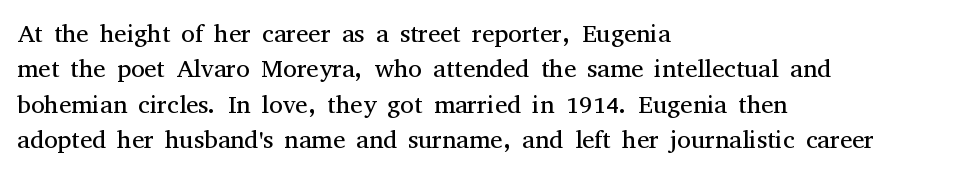
Plain, unruled lines of type. Is the type heavy? It reads as light-to-regular instead. Interline gaps are of average width in this sample. In terms of posture, this sample is upright. These lines are set flush left with a ragged right edge. Nothing unusual about the tracking: characters are spaced as the font intends.
